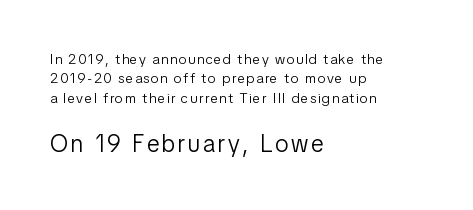
{"italic": "no", "bold": "no", "underline": "no", "align": "left", "line_spacing": "normal", "line_spacing_ratio": 1.39, "larger_block": "second", "size_ratio": 1.71, "glyph_px": 24}
